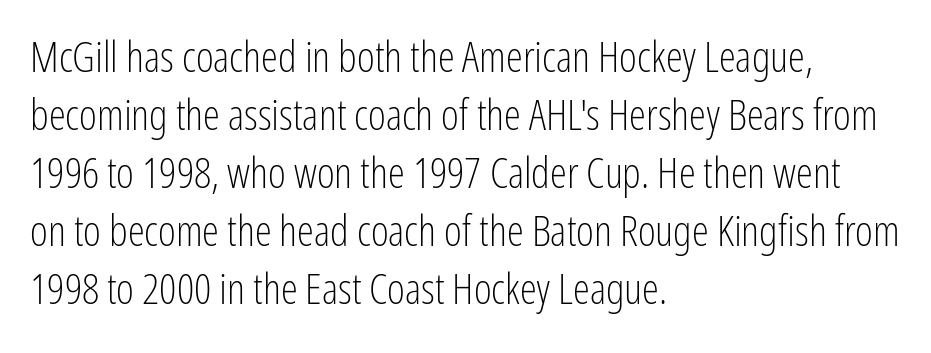
{"serif": "no", "italic": "no", "bold": "no", "weight": "light", "width": "condensed", "stroke_contrast": "low", "x_height": "medium", "monospaced": "no", "underline": "no", "align": "left", "line_spacing": "normal", "line_spacing_ratio": 1.35, "letter_spacing": "normal", "letter_spacing_em": 0.0, "glyph_px": 43}
